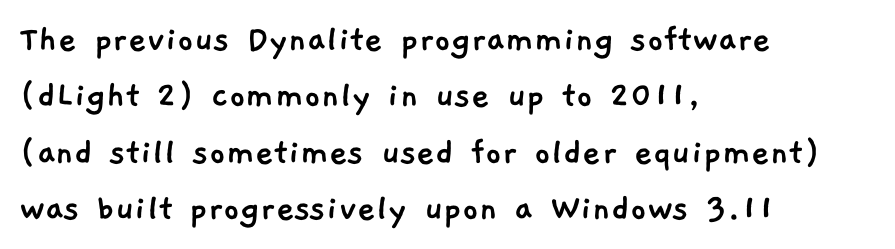
Horizontal bands of white between lines are of average thickness. Letters rest on an invisible, unmarked baseline. Serif or sans? Sans — the stroke terminals are bare. The rag falls on the right side of this text block.
